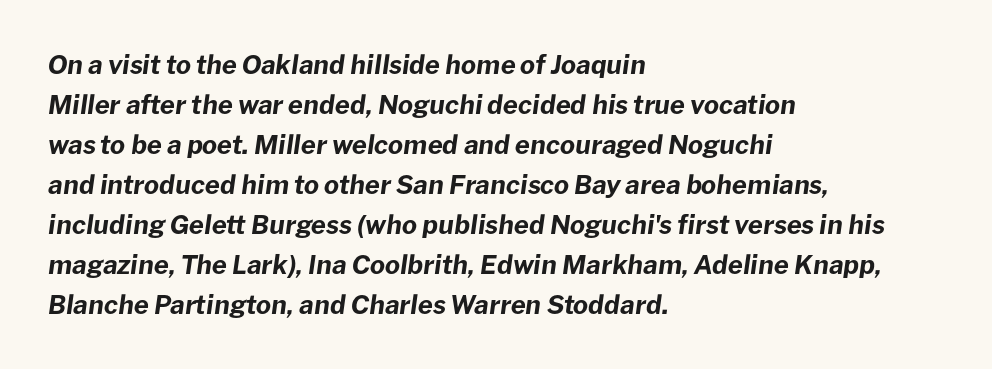
{"italic": "yes", "lean": "right", "slant_degrees": 8, "bold": "yes", "underline": "no", "align": "left", "line_spacing": "normal", "line_spacing_ratio": 1.54, "letter_spacing": "normal", "letter_spacing_em": 0.0, "glyph_px": 26}
